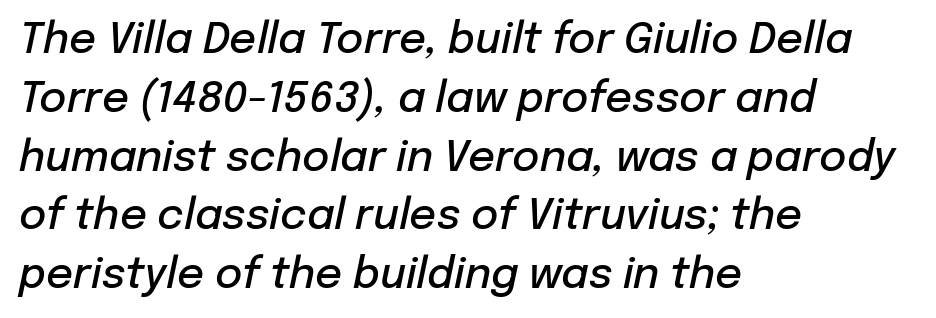
The image shows 42 px semibold type, italic (leaning right); set left-aligned, normal line spacing (1.4x), normal letter spacing, not underlined; low stroke contrast and a medium x-height.
